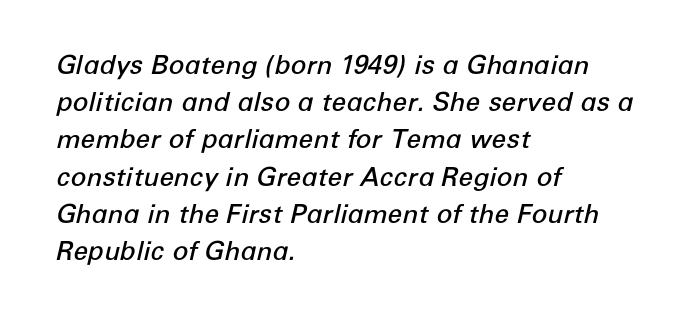
Q: Is the text bold? A: Semi-bold.
Q: Is the text italic (slanted)? A: Yes, it leans right by about 12 degrees.
Q: Is the text underlined? A: No.
Q: How is the paragraph aligned? A: Left-aligned.
Q: Is the spacing between letters normal or unusually wide? A: Normal.
Q: Is the spacing between lines tight, normal or loose? A: Normal.
